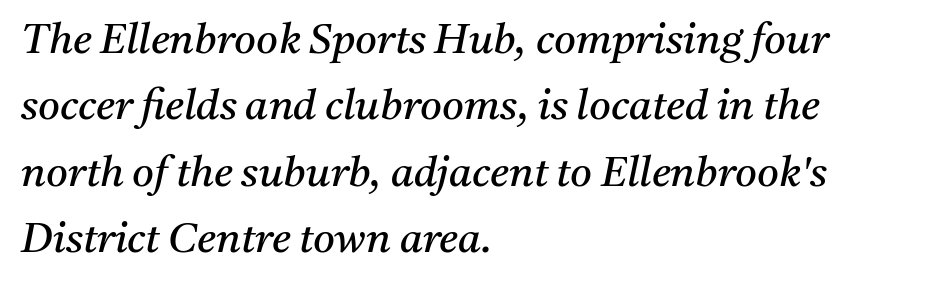
{"serif": "yes", "italic": "yes", "lean": "right", "slant_degrees": 11, "bold": "no", "weight": "regular", "width": "normal", "stroke_contrast": "medium", "x_height": "medium", "monospaced": "no", "underline": "no", "align": "left", "line_spacing": "normal", "line_spacing_ratio": 1.58, "letter_spacing": "normal", "letter_spacing_em": 0.0, "glyph_px": 42}
